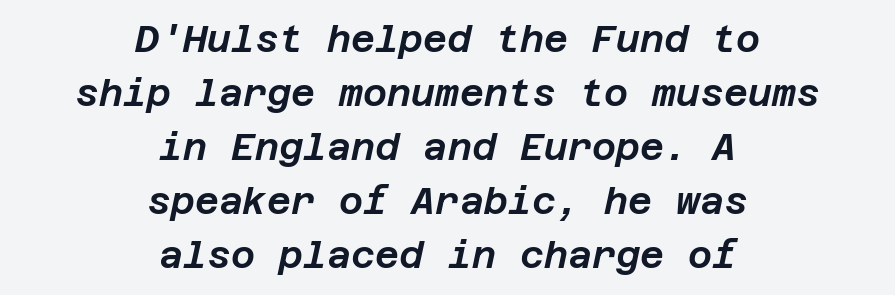
The image shows 37 px text type, italic (leaning right); set centered, normal line spacing (1.46x), normal letter spacing, not underlined; low stroke contrast and a large x-height.
